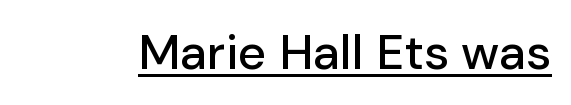
The image shows 49 px sans-serif type, upright; set normal letter spacing, underlined; low stroke contrast and a medium x-height.
